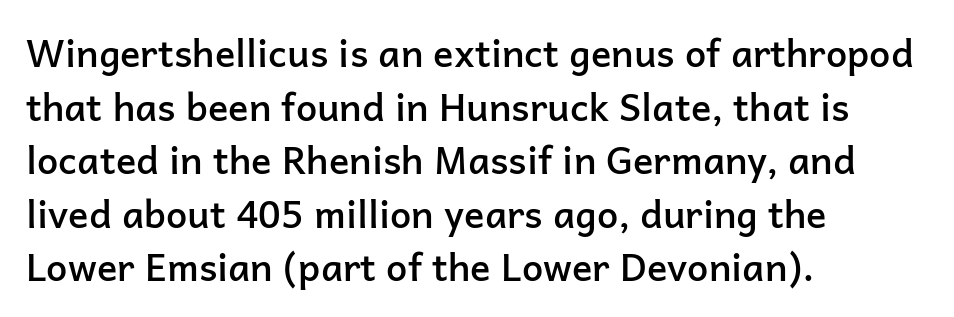
{"serif": "no", "italic": "no", "bold": "semi", "weight": "semibold", "width": "normal", "stroke_contrast": "low", "x_height": "medium", "monospaced": "no", "underline": "no", "align": "left", "line_spacing": "normal", "line_spacing_ratio": 1.41, "letter_spacing": "normal", "letter_spacing_em": 0.0, "glyph_px": 38}
